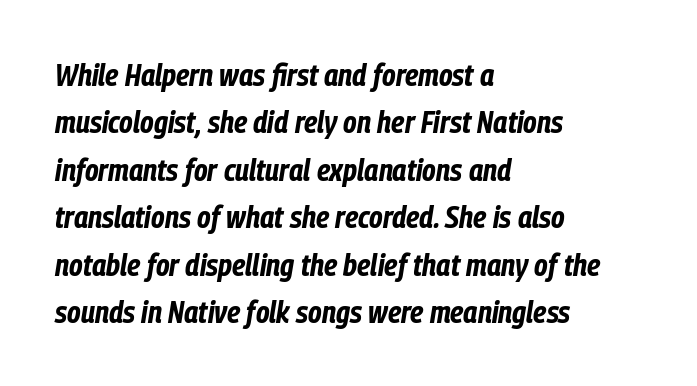
This sample keeps an unexceptional amount of space between lines. The rendering uses natural spacing where letterforms have individual widths. The font's italic variant was chosen for this text. The face used here is rendered with its standard letterfit. No word sits above an underline. Every letter is thick-stroked: bold, no question.
